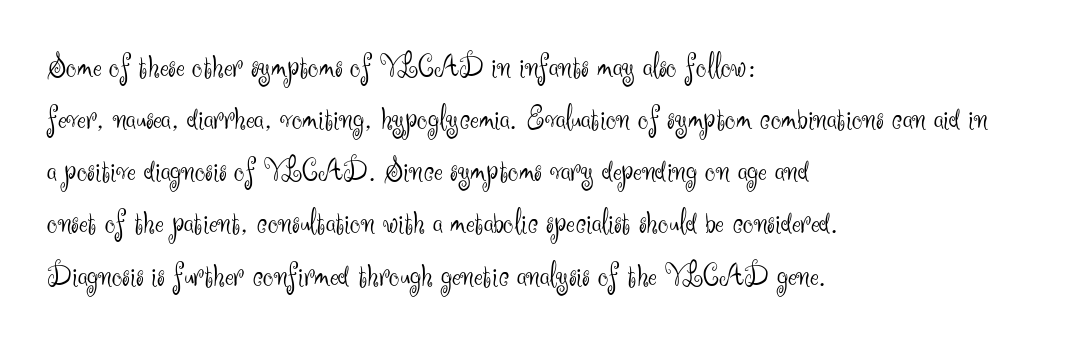
The image shows 33 px light sans-serif type, upright; set left-aligned, normal line spacing (1.58x), normal letter spacing, not underlined; medium stroke contrast and a small x-height.
